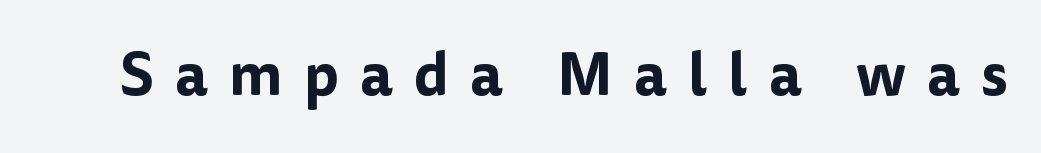
The words here are not underlined. Spacing between characters has been opened up far beyond the box default. This is sans-serif lettering, the kind often seen on screens and signage. The typography opts for an upright posture over an oblique one. Here the designer chose a conventional face with non-uniform glyph widths.
